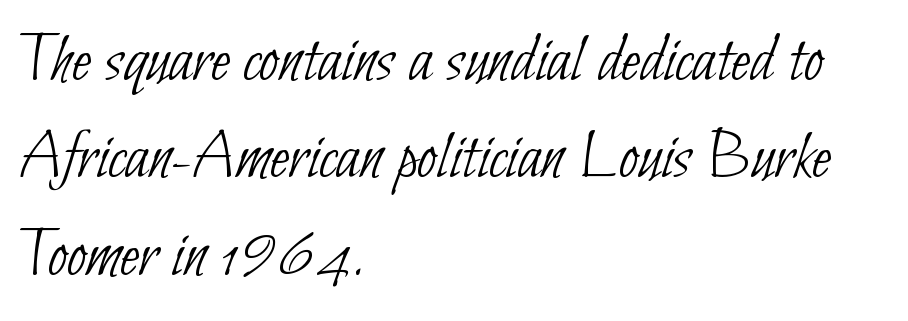
The image shows 71 px thin, condensed sans-serif type; set left-aligned, normal line spacing (1.37x), normal letter spacing, not underlined; low stroke contrast and a small x-height.
